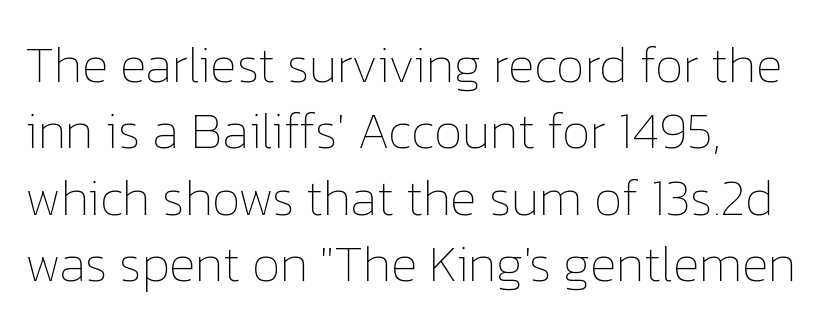
{"italic": "no", "bold": "no", "weight": "thin", "width": "normal", "stroke_contrast": "low", "x_height": "medium", "monospaced": "no", "underline": "no", "align": "left", "line_spacing": "normal", "line_spacing_ratio": 1.3, "letter_spacing": "normal", "letter_spacing_em": 0.0, "glyph_px": 51}
